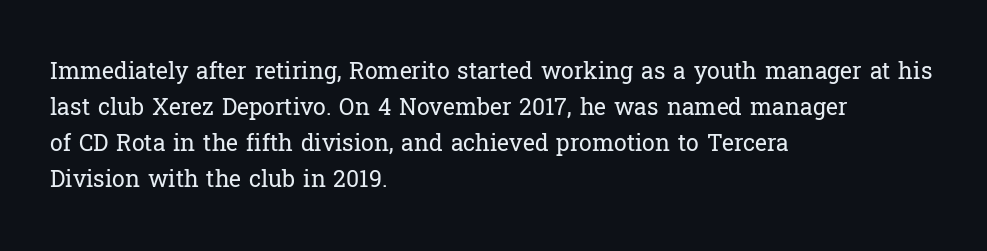
The foot of each line stays bare and open. It's the straight-up-and-down kind of type. The gaps between neighbouring characters are ordinary and unremarkable. A normal amount of white space separates one row of letters from the next. Typeset ragged right — the left edge is the straight one. Is the stroke heavy? The answer is a plain regular-or-lighter.
